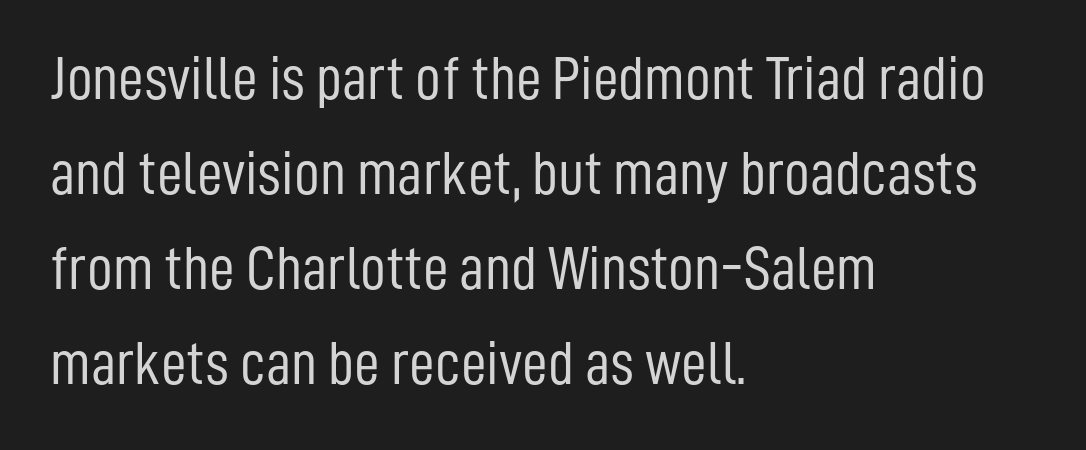
The image shows 63 px light, condensed sans-serif type, upright; set left-aligned, normal line spacing (1.51x), normal letter spacing, not underlined; low stroke contrast and a medium x-height.
